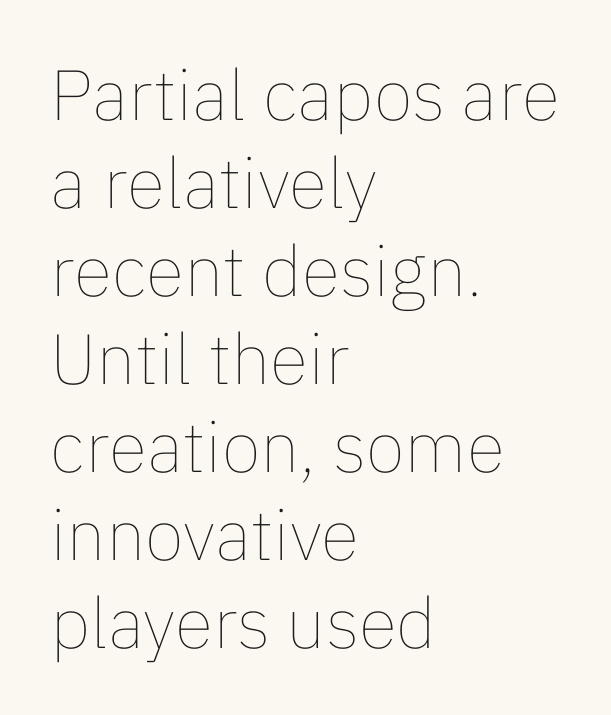
Q: Is the text bold? A: No.
Q: Is the text italic (slanted)? A: No, it is upright.
Q: Is the text underlined? A: No.
Q: How is the paragraph aligned? A: Left-aligned.
Q: Is the spacing between letters normal or unusually wide? A: Normal.
Q: Width (condensed, normal, or wide)? A: Normal.
Q: Stroke contrast? A: Low.
Q: x-height? A: Medium.
Q: Monospaced? A: No.
